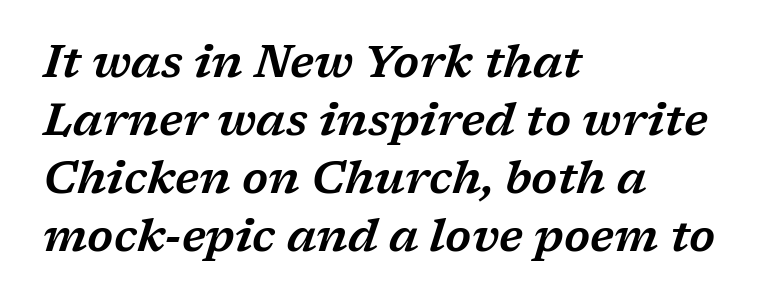
The image shows 45 px wide serif type, italic (leaning right); set left-aligned, normal line spacing (1.29x), normal letter spacing, not underlined; low stroke contrast and a medium x-height.
